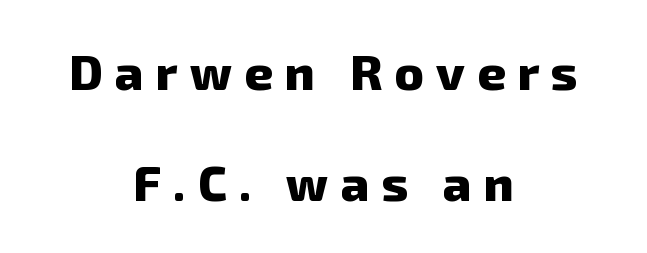
{"serif": "no", "bold": "yes", "weight": "heavy", "width": "normal", "stroke_contrast": "low", "x_height": "medium", "monospaced": "no", "underline": "no", "align": "center", "line_spacing": "loose", "line_spacing_ratio": 2.27, "letter_spacing": "wide", "letter_spacing_em": 0.25, "glyph_px": 49}
